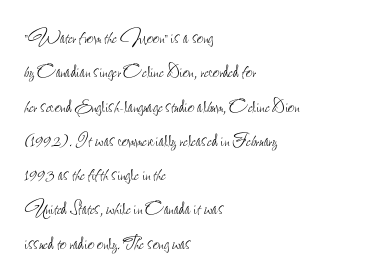
The image shows 23 px text type; set left-aligned, normal line spacing (1.49x), normal letter spacing, not underlined.
